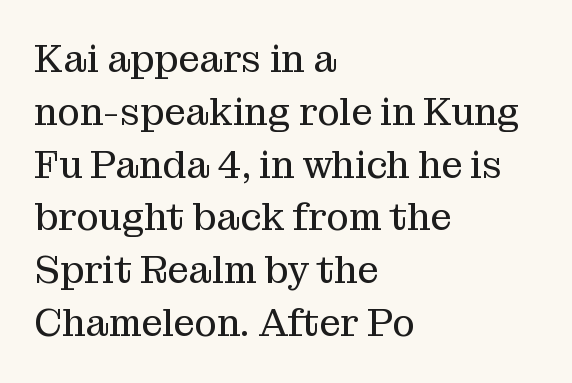
The compositor pushed each line to the left boundary. Type style note: has serifs. Short note: letters normally spaced. The rendering uses natural spacing where letterforms have individual widths. The letters stand straight up with perfectly vertical stems. These lines sit exactly where default settings would place them.
